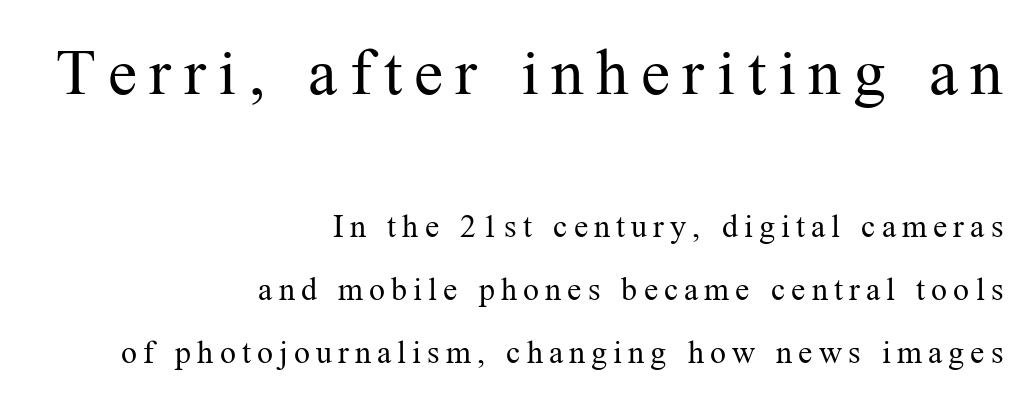
Q: Is the text bold? A: No.
Q: Is the text italic (slanted)? A: No, it is upright.
Q: Is the typeface a serif or a sans-serif typeface? A: Serif.
Q: Is the text underlined? A: No.
Q: How is the paragraph aligned? A: Right-aligned.
Q: Is the spacing between lines tight, normal or loose? A: Loose.
Q: Which block of text is set in a larger size, the first (top) or the second (bottom)? A: The first (top) one.
Q: Width (condensed, normal, or wide)? A: Normal.
Q: Stroke contrast? A: Medium.
Q: x-height? A: Medium.
Q: Monospaced? A: No.
